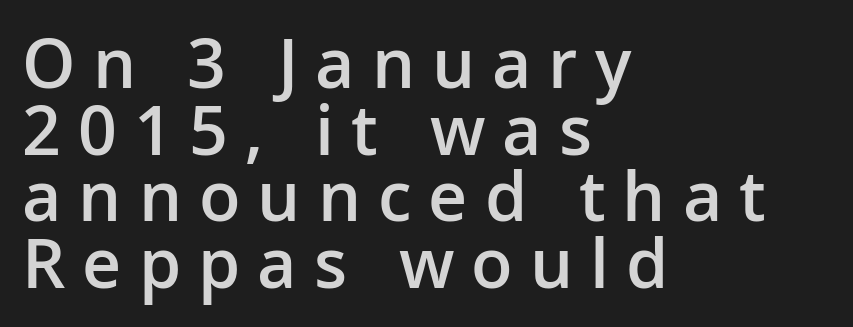
This sample trades vertical openness for compactness between lines. The face used here is proportionally spaced, like ordinary book or web type. The axis of the letterforms is exactly vertical. Casual observation: everything's shoved over to the left. The passage shown is semibold, sitting just below true bold.
